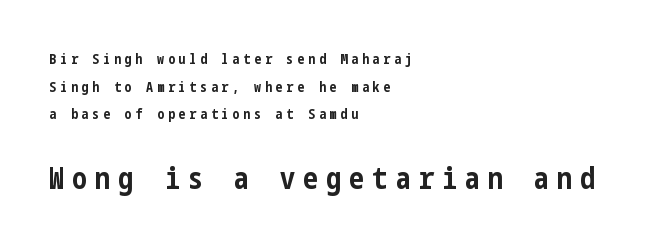
The image shows 30 px bold, condensed sans-serif type, upright; set left-aligned, loose line spacing (1.97x), unusually wide letter spacing (+0.27 em), not underlined; the second (bottom) block is 2.14x larger; low stroke contrast and a medium x-height.
